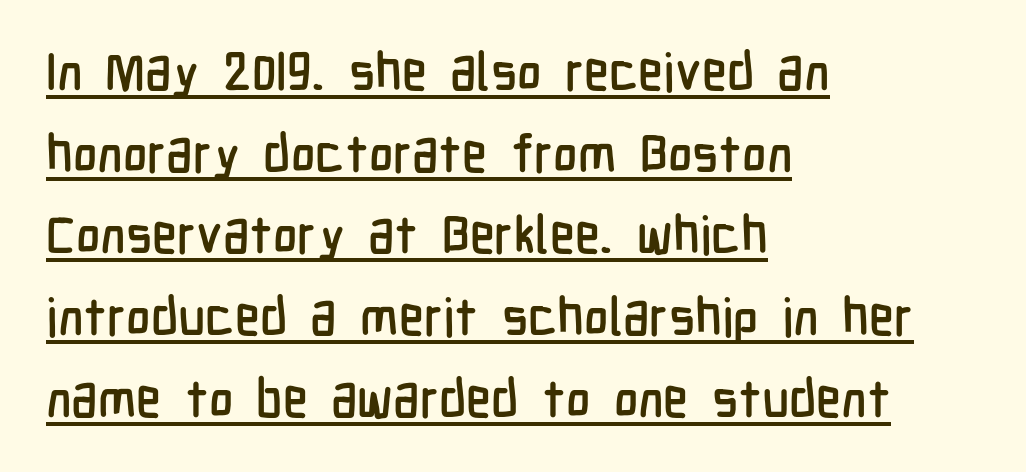
Q: Is the text italic (slanted)? A: No, it is upright.
Q: Is the typeface a serif or a sans-serif typeface? A: Sans-serif.
Q: Is the text underlined? A: Yes.
Q: How is the paragraph aligned? A: Left-aligned.
Q: Is the spacing between letters normal or unusually wide? A: Normal.
Q: Is the spacing between lines tight, normal or loose? A: Normal.
Q: Width (condensed, normal, or wide)? A: Condensed.
Q: Stroke contrast? A: Low.
Q: x-height? A: Medium.
Q: Monospaced? A: No.
